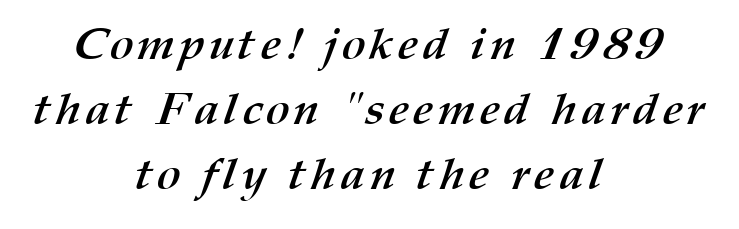
{"bold": "yes", "weight": "semibold", "width": "normal", "stroke_contrast": "medium", "x_height": "medium", "monospaced": "no", "underline": "no", "align": "center", "line_spacing": "normal", "line_spacing_ratio": 1.45, "glyph_px": 45}
